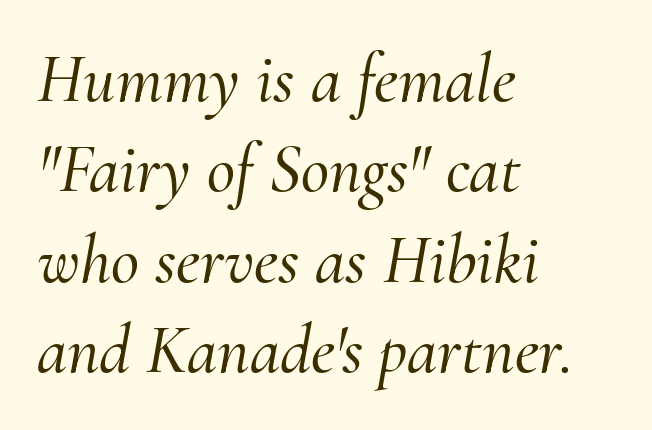
Q: Is the text italic (slanted)? A: Yes, it leans right by about 10 degrees.
Q: Is the typeface a serif or a sans-serif typeface? A: Serif.
Q: Is the text underlined? A: No.
Q: How is the paragraph aligned? A: Left-aligned.
Q: Is the spacing between letters normal or unusually wide? A: Normal.
Q: Is the spacing between lines tight, normal or loose? A: Normal.
Q: Width (condensed, normal, or wide)? A: Normal.
Q: Stroke contrast? A: Medium.
Q: x-height? A: Small.
Q: Monospaced? A: No.
